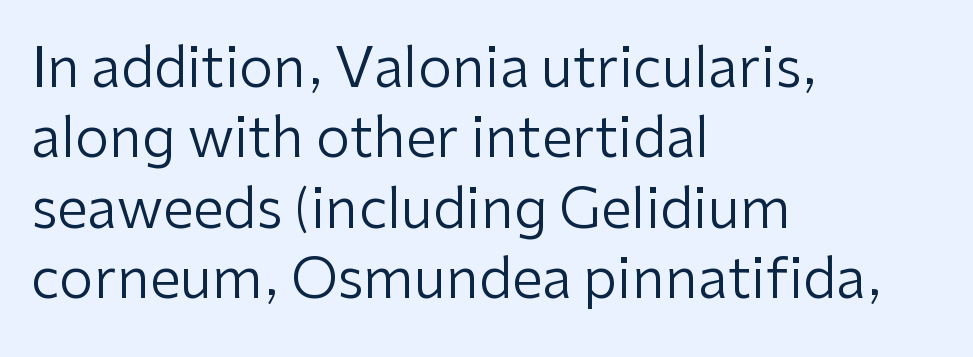
The words here are not underlined. Rendered with straight, roman letterforms. No heavy texture on the line: the type isn't bold. The rendering keeps characters at their native spacing.
